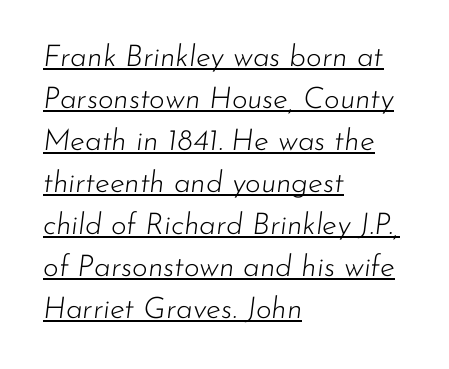
{"italic": "yes", "lean": "right", "slant_degrees": 7, "bold": "no", "weight": "light", "width": "normal", "stroke_contrast": "low", "x_height": "small", "monospaced": "no", "underline": "yes", "align": "left", "line_spacing": "normal", "line_spacing_ratio": 1.4, "letter_spacing": "normal", "letter_spacing_em": 0.0, "glyph_px": 30}
